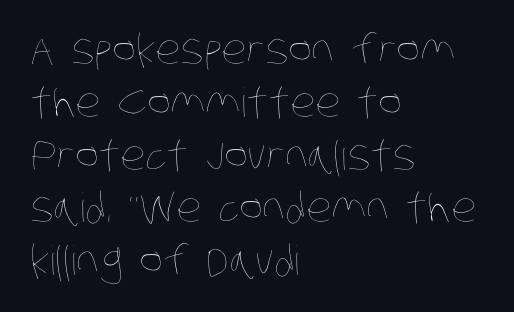
The space between consecutive lines is moderate. These lines are rendered in a variable-pitch font. Spacing between characters is what you'd get straight out of the box. Teacher's note: observe the even left margin — that is flush-left alignment. A quiet, ordinary-to-light weight characterises the typeface. Letters rest on an invisible, unmarked baseline.
